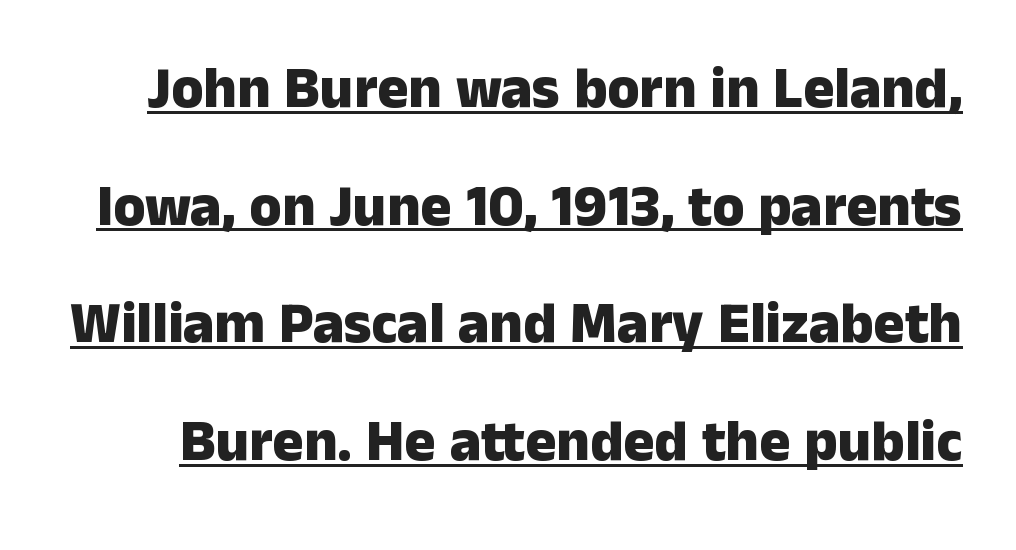
Q: Is the text bold? A: Yes.
Q: Is the text italic (slanted)? A: No, it is upright.
Q: Is the typeface a serif or a sans-serif typeface? A: Sans-serif.
Q: Is the text underlined? A: Yes.
Q: Is the spacing between letters normal or unusually wide? A: Normal.
Q: Is the spacing between lines tight, normal or loose? A: Loose.
Q: Width (condensed, normal, or wide)? A: Normal.
Q: Stroke contrast? A: Low.
Q: x-height? A: Medium.
Q: Monospaced? A: No.
